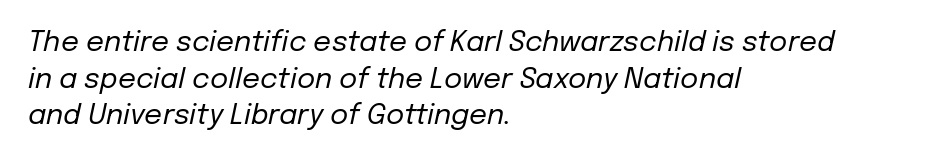
There is no visible air inserted between adjacent glyphs. You could not count columns in this text — the font is proportionally spaced. This reads as an unemphasized weight, regular at the heaviest. Caption: multi-line text, flush left, ragged right. Nobody drew a line under any word here. Each new line begins a customary step beneath the previous one.
